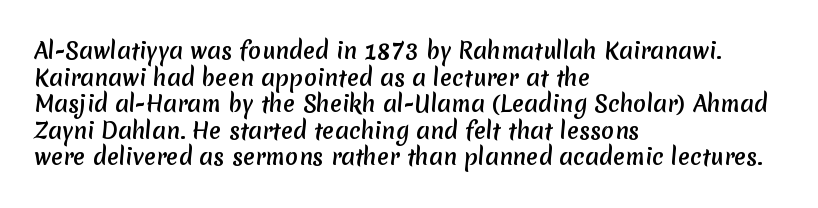
The image shows 22 px text type; set left-aligned, line spacing 1.21x, normal letter spacing, not underlined.
